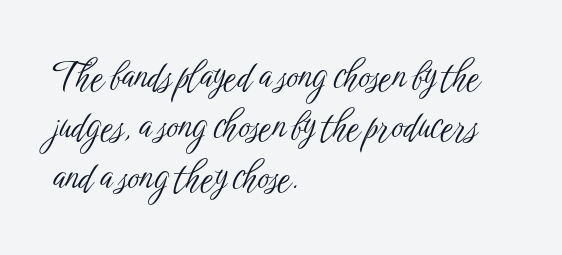
Unmarked baselines from the first word to the last. In terms of letterspacing, this is plain default setting. The characters are drawn with everyday or finer stroke widths. The face used here is proportionally spaced, like ordinary book or web type.
